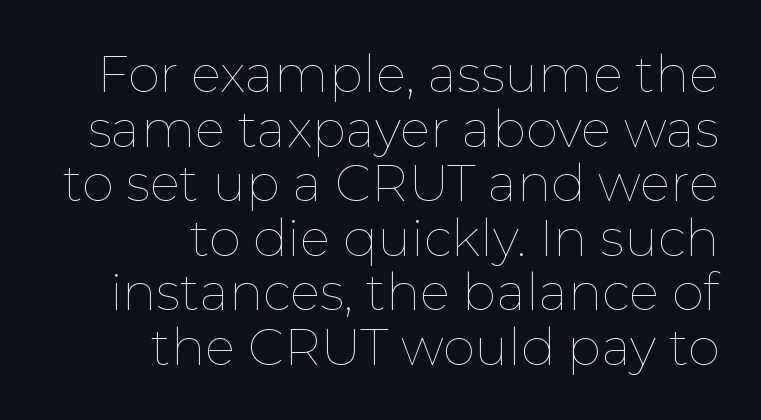
Q: Is the text bold? A: No.
Q: Is the text italic (slanted)? A: No, it is upright.
Q: Is the text underlined? A: No.
Q: How is the paragraph aligned? A: Right-aligned.
Q: Is the spacing between letters normal or unusually wide? A: Normal.
Q: Is the spacing between lines tight, normal or loose? A: Tight.
Q: Width (condensed, normal, or wide)? A: Normal.
Q: Stroke contrast? A: Low.
Q: x-height? A: Medium.
Q: Monospaced? A: No.
